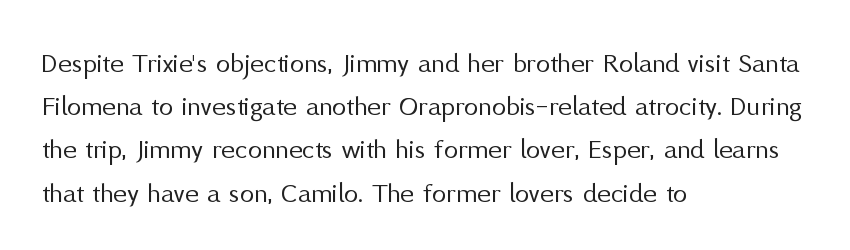
Inter-character spacing is left at the font's built-in metrics. Ascenders rise straight up at ninety degrees. Classification — sans serif. The ragged edge is on the right, which tells us the setting is flush left.
